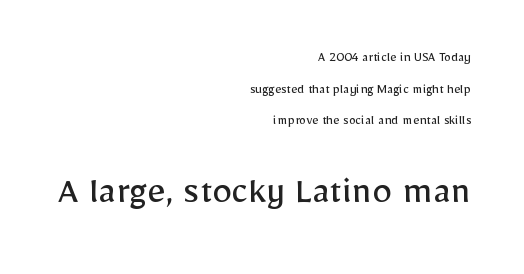
Only glyphs here, with clear space below each row. The rendering uses natural spacing where letterforms have individual widths. To sum up the face: it is a sans, with no serifs. Designer's note — italics off, roman on. Honestly, the rows look like they've been pulled way apart. The ragged edge is on the left, which tells us the setting is flush right.
